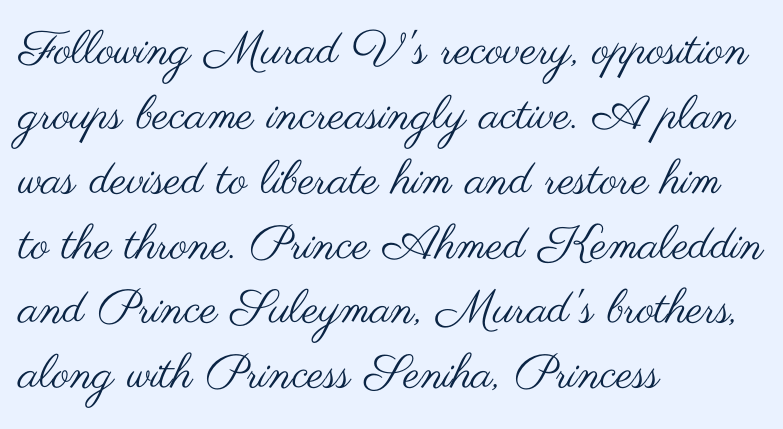
The image shows 47 px regular-weight, wide sans-serif type; set left-aligned, normal line spacing (1.38x), normal letter spacing, not underlined; medium stroke contrast and a small x-height.
